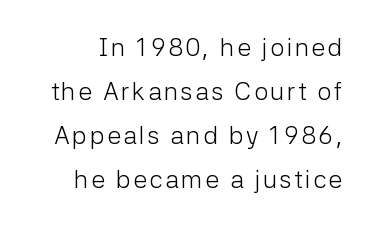
{"italic": "no", "bold": "no", "underline": "no", "line_spacing_ratio": 1.76, "glyph_px": 25}
